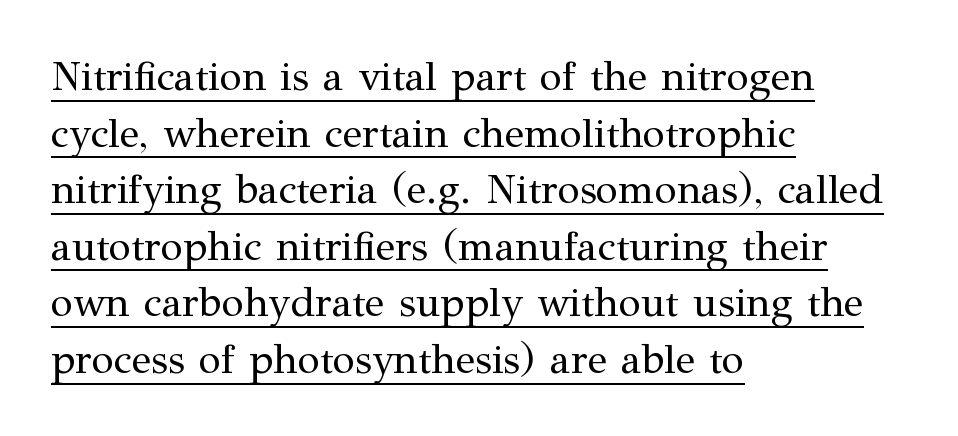
The letters stand straight up with perfectly vertical stems. A light-to-regular cut is what we see here. Like a heading marked for emphasis, these lines bear an underscore. Proportional: the letters do not fall into vertical columns. Horizontally, the lines are justified to the leading edge only. Small tapered or slab feet sit at the stroke ends, so this counts as serif.
